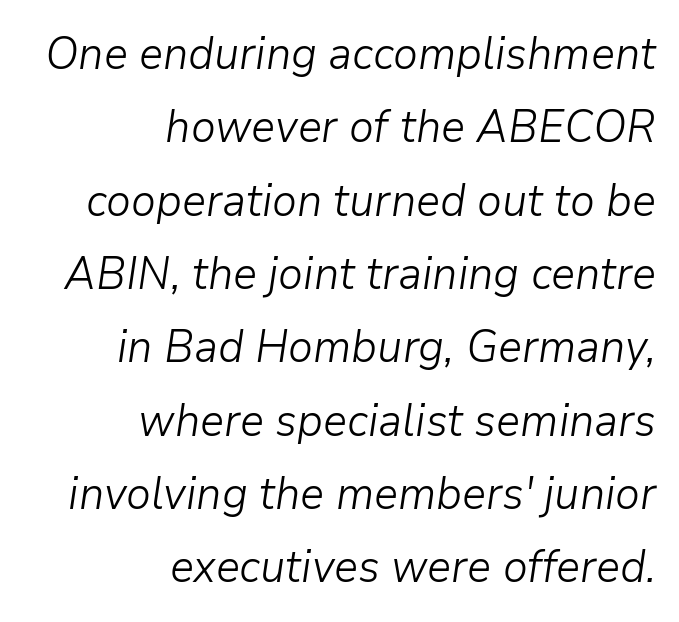
Q: Is the text bold? A: No.
Q: Is the text italic (slanted)? A: Yes, it leans right by about 9 degrees.
Q: Is the text underlined? A: No.
Q: How is the paragraph aligned? A: Right-aligned.
Q: Is the spacing between letters normal or unusually wide? A: Normal.
Q: Is the spacing between lines tight, normal or loose? A: Normal.
Q: Width (condensed, normal, or wide)? A: Normal.
Q: Stroke contrast? A: Low.
Q: x-height? A: Medium.
Q: Monospaced? A: No.
